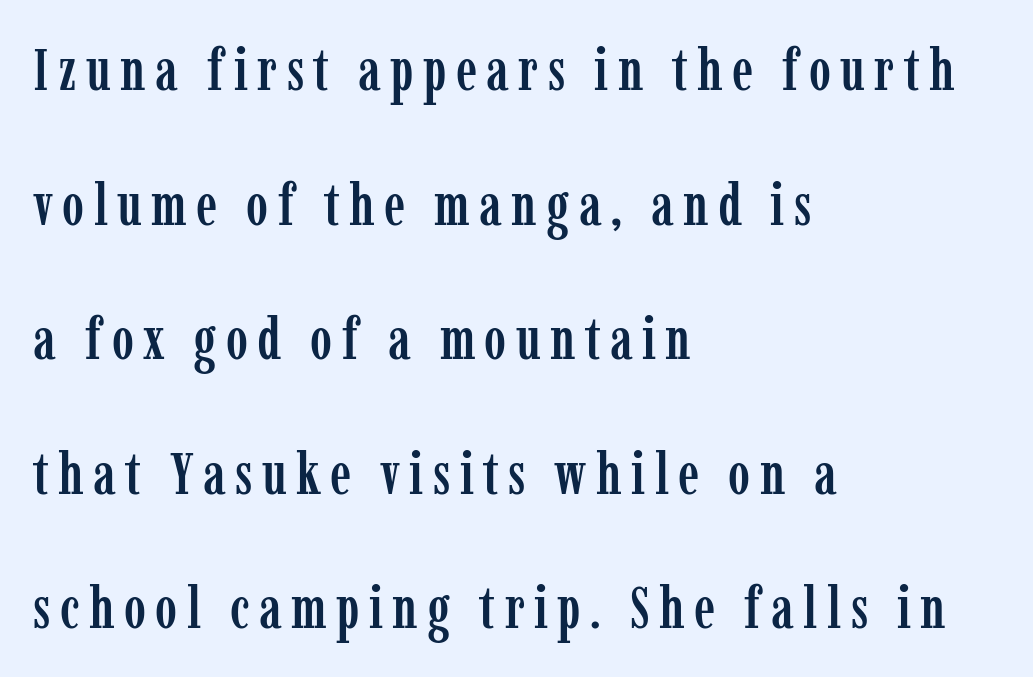
Q: Is the text italic (slanted)? A: No, it is upright.
Q: Is the typeface a serif or a sans-serif typeface? A: Serif.
Q: Is the text underlined? A: No.
Q: How is the paragraph aligned? A: Left-aligned.
Q: Is the spacing between lines tight, normal or loose? A: Loose.
Q: Width (condensed, normal, or wide)? A: Condensed.
Q: Stroke contrast? A: Low.
Q: x-height? A: Medium.
Q: Monospaced? A: No.
